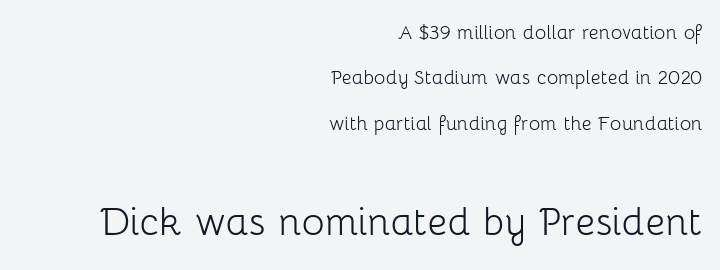
{"serif": "no", "italic": "no", "bold": "no", "weight": "light", "width": "normal", "stroke_contrast": "low", "x_height": "medium", "monospaced": "no", "underline": "no", "align": "right", "line_spacing_ratio": 1.89, "letter_spacing": "normal", "letter_spacing_em": 0.0, "larger_block": "second", "size_ratio": 2.0, "glyph_px": 48}
